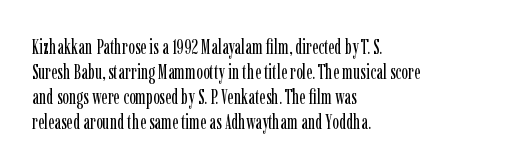
Underline: absent. These glyphs show unthickened strokes, regular width or finer. The leading is moderate, giving the passage an even texture. Upright lettering throughout.
